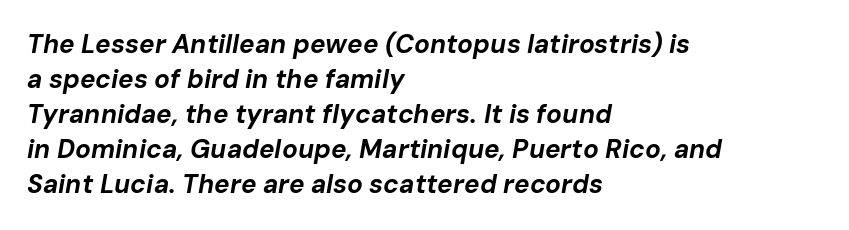
{"italic": "yes", "lean": "right", "slant_degrees": 10, "bold": "yes", "underline": "no", "align": "left", "line_spacing": "normal", "line_spacing_ratio": 1.35, "letter_spacing": "normal", "letter_spacing_em": 0.0, "glyph_px": 26}
